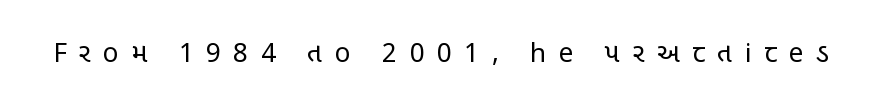
{"italic": "no", "bold": "no", "underline": "no", "letter_spacing": "wide", "letter_spacing_em": 0.48, "glyph_px": 26}
